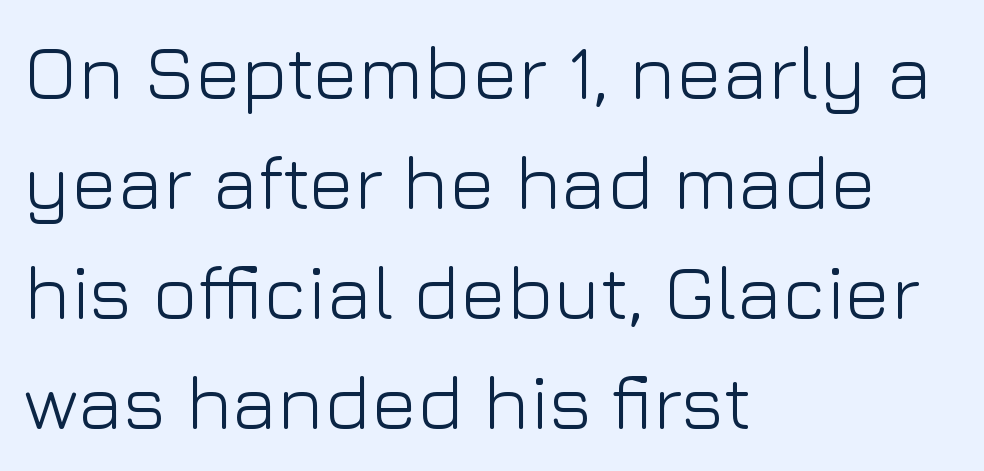
Q: Is the text bold? A: No.
Q: Is the text italic (slanted)? A: No, it is upright.
Q: Is the typeface a serif or a sans-serif typeface? A: Sans-serif.
Q: Is the text underlined? A: No.
Q: How is the paragraph aligned? A: Left-aligned.
Q: Is the spacing between letters normal or unusually wide? A: Normal.
Q: Is the spacing between lines tight, normal or loose? A: Normal.
Q: Width (condensed, normal, or wide)? A: Normal.
Q: Stroke contrast? A: Low.
Q: x-height? A: Medium.
Q: Monospaced? A: No.
